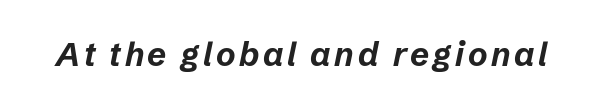
The image shows 33 px bold type, italic (leaning right); set not underlined; low stroke contrast and a medium x-height.
